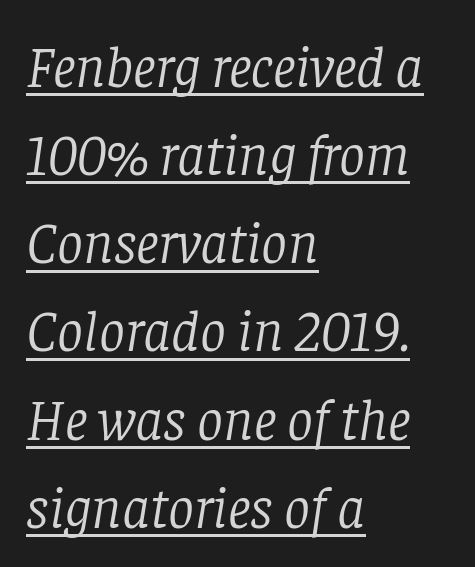
The image shows 58 px light serif type, italic (leaning right); set left-aligned, normal line spacing (1.52x), normal letter spacing, underlined; low stroke contrast and a large x-height.
